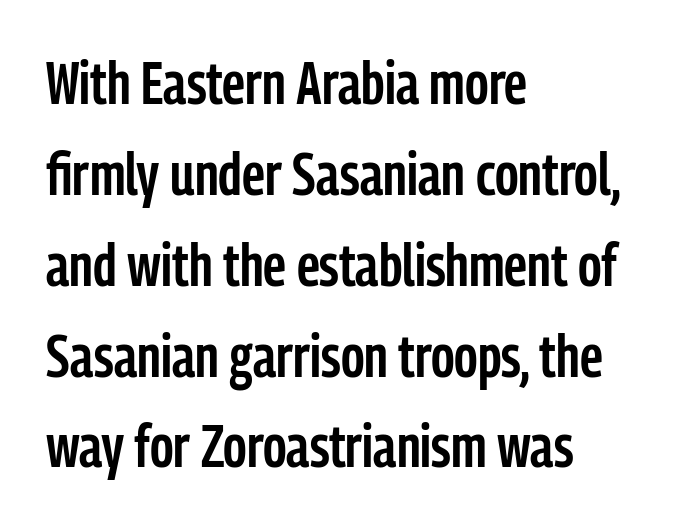
The image shows 59 px semibold, condensed sans-serif type, upright; set left-aligned, normal line spacing (1.54x), normal letter spacing, not underlined; low stroke contrast and a medium x-height.
